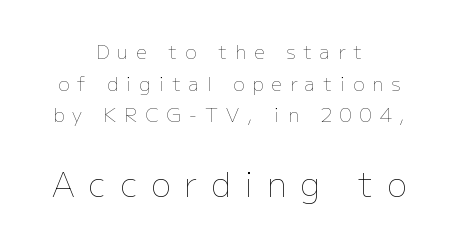
{"italic": "no", "bold": "no", "weight": "thin", "width": "normal", "stroke_contrast": "low", "x_height": "medium", "monospaced": "no", "underline": "no", "align": "center", "line_spacing": "normal", "line_spacing_ratio": 1.67, "letter_spacing": "wide", "letter_spacing_em": 0.42, "larger_block": "second", "size_ratio": 1.74, "glyph_px": 33}
